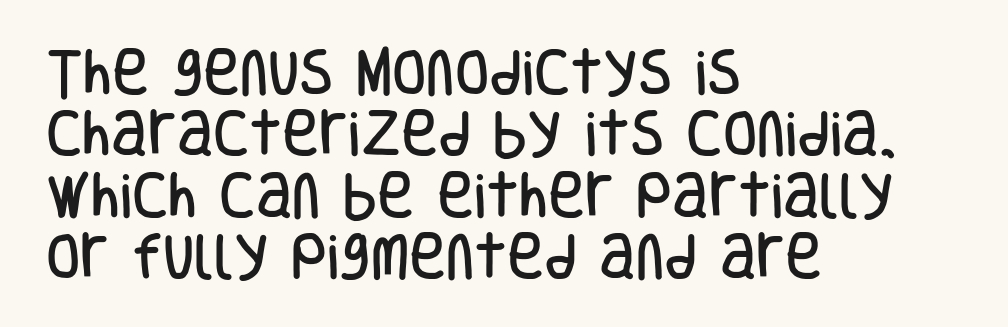
The image shows 50 px condensed sans-serif type, upright; set left-aligned, line spacing 1.23x, normal letter spacing, not underlined; low stroke contrast and a large x-height.
